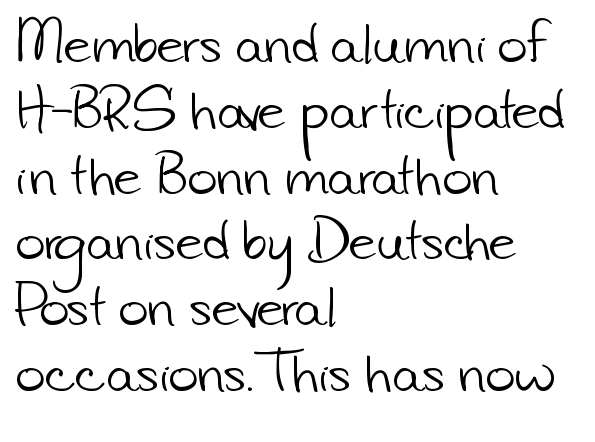
The image shows 51 px light sans-serif type; set left-aligned, normal line spacing (1.29x), normal letter spacing, not underlined; low stroke contrast and a small x-height.
